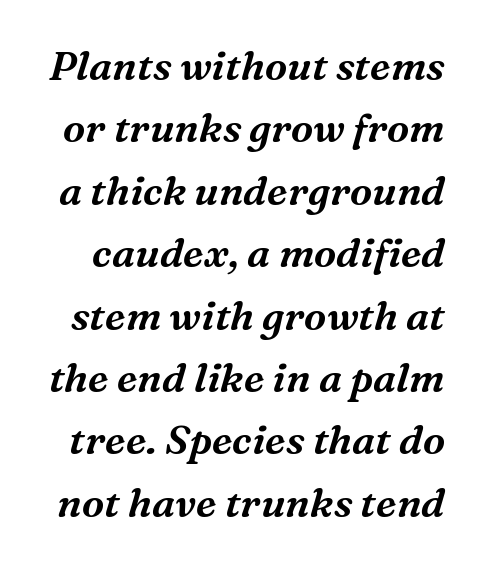
Short note: letters normally spaced. The characters display serif detailing at their extremities. In terms of posture, this sample is oblique. A clean baseline with only descenders dipping below it. Think of a printed novel: that variable character pitch is what you see here. Regarding leading, the lines here are spaced in the standard way.
